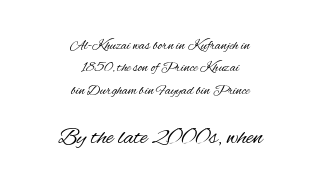
The image shows 24 px text type; set centered, normal line spacing (1.6x), normal letter spacing, not underlined; the second (bottom) block is 1.71x larger.
